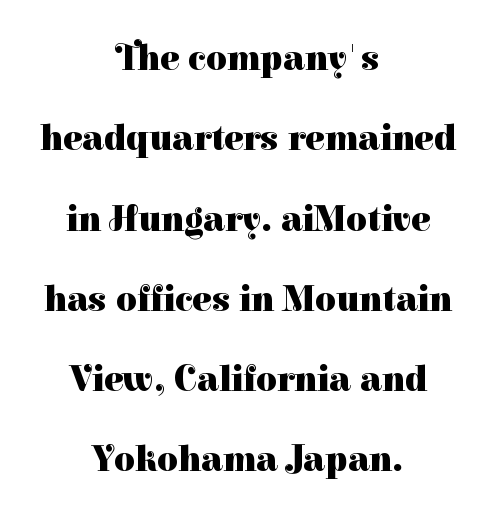
The image shows 36 px heavy serif type, upright; set centered, loose line spacing (2.23x), normal letter spacing, not underlined; high stroke contrast and a medium x-height.
